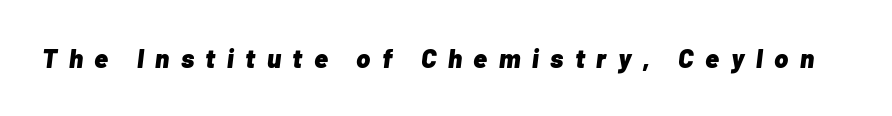
The image shows 26 px bold type, italic (leaning right); set unusually wide letter spacing (+0.45 em), not underlined.
